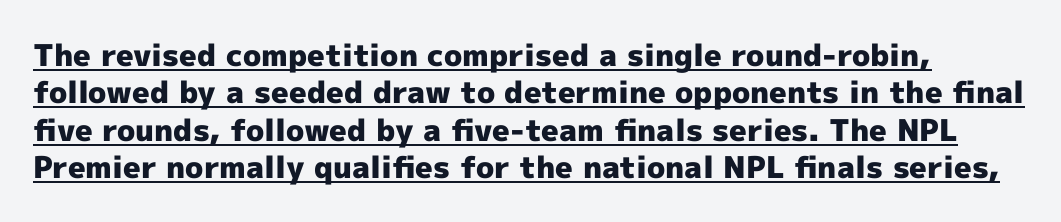
Q: Is the text bold? A: Yes.
Q: Is the text italic (slanted)? A: No, it is upright.
Q: Is the typeface a serif or a sans-serif typeface? A: Sans-serif.
Q: Is the text underlined? A: Yes.
Q: Is the spacing between letters normal or unusually wide? A: Normal.
Q: Is the spacing between lines tight, normal or loose? A: Normal.
Q: Width (condensed, normal, or wide)? A: Normal.
Q: x-height? A: Medium.
Q: Monospaced? A: No.
